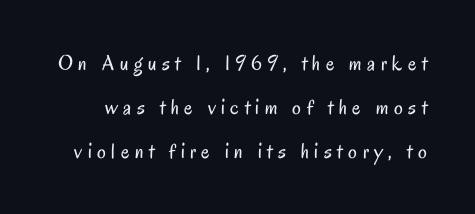
Q: Is the text bold? A: No.
Q: Is the text italic (slanted)? A: No, it is upright.
Q: Is the text underlined? A: No.
Q: Is the spacing between letters normal or unusually wide? A: Unusually wide.
Q: Is the spacing between lines tight, normal or loose? A: Loose.
